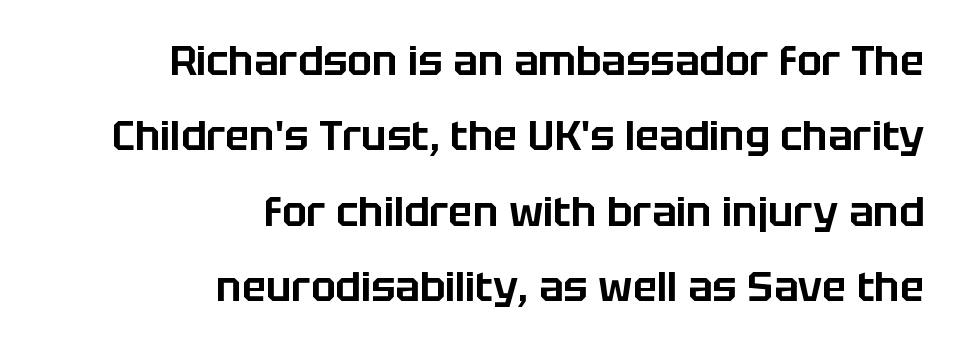
Q: Is the text italic (slanted)? A: No, it is upright.
Q: Is the typeface a serif or a sans-serif typeface? A: Sans-serif.
Q: Is the text underlined? A: No.
Q: How is the paragraph aligned? A: Right-aligned.
Q: Is the spacing between letters normal or unusually wide? A: Normal.
Q: Width (condensed, normal, or wide)? A: Normal.
Q: Stroke contrast? A: Low.
Q: x-height? A: Large.
Q: Monospaced? A: No.
